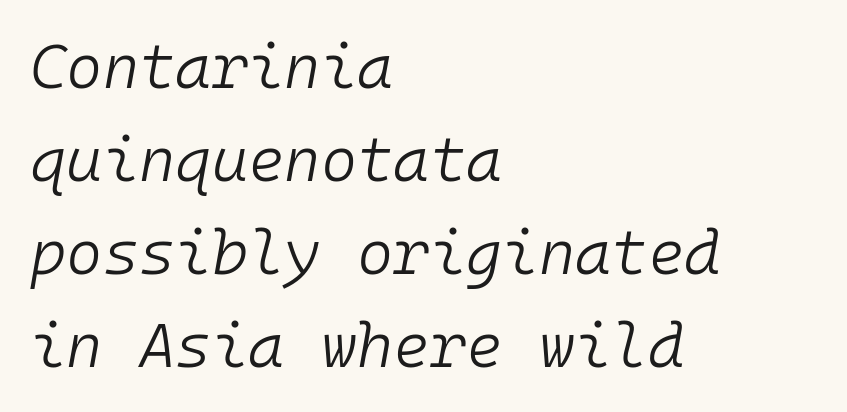
Q: Is the text bold? A: No.
Q: Is the text italic (slanted)? A: Yes, it leans right by about 10 degrees.
Q: Is the text underlined? A: No.
Q: How is the paragraph aligned? A: Left-aligned.
Q: Is the spacing between letters normal or unusually wide? A: Normal.
Q: Is the spacing between lines tight, normal or loose? A: Normal.
Q: Width (condensed, normal, or wide)? A: Normal.
Q: Stroke contrast? A: Low.
Q: x-height? A: Medium.
Q: Monospaced? A: Yes.
